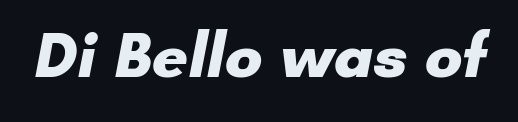
Look at the tracking — it's just the regular setting, nothing added. To sum up the face: it is a sans, with no serifs. Descenders are the only things crossing below the line. Students, this is bold: see how much ink each stroke carries.
